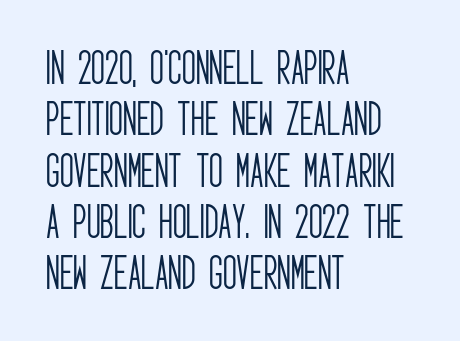
Q: Is the text bold? A: No.
Q: Is the text italic (slanted)? A: No, it is upright.
Q: Is the typeface a serif or a sans-serif typeface? A: Sans-serif.
Q: Is the text underlined? A: No.
Q: How is the paragraph aligned? A: Left-aligned.
Q: Is the spacing between letters normal or unusually wide? A: Normal.
Q: Is the spacing between lines tight, normal or loose? A: Normal.
Q: Width (condensed, normal, or wide)? A: Condensed.
Q: Stroke contrast? A: Low.
Q: x-height? A: Large.
Q: Monospaced? A: No.
